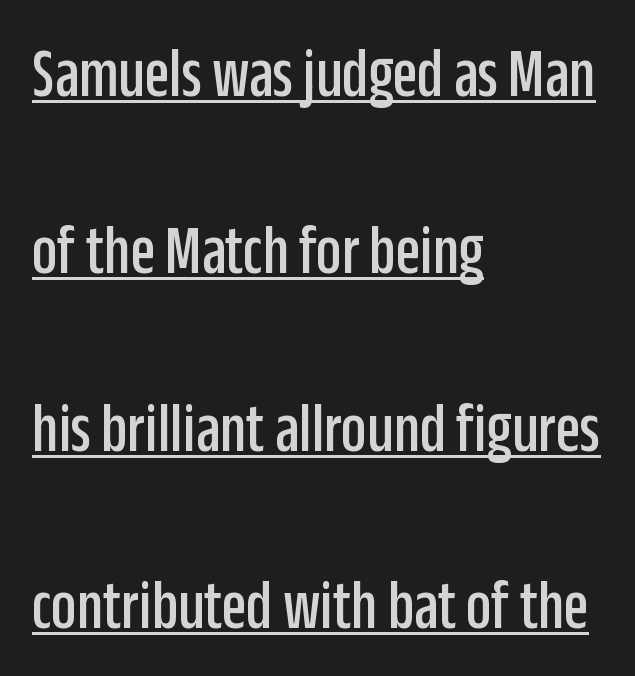
Q: Is the text italic (slanted)? A: No, it is upright.
Q: Is the typeface a serif or a sans-serif typeface? A: Sans-serif.
Q: Is the text underlined? A: Yes.
Q: How is the paragraph aligned? A: Left-aligned.
Q: Is the spacing between letters normal or unusually wide? A: Normal.
Q: Is the spacing between lines tight, normal or loose? A: Loose.
Q: Width (condensed, normal, or wide)? A: Condensed.
Q: Stroke contrast? A: Low.
Q: x-height? A: Large.
Q: Monospaced? A: No.
